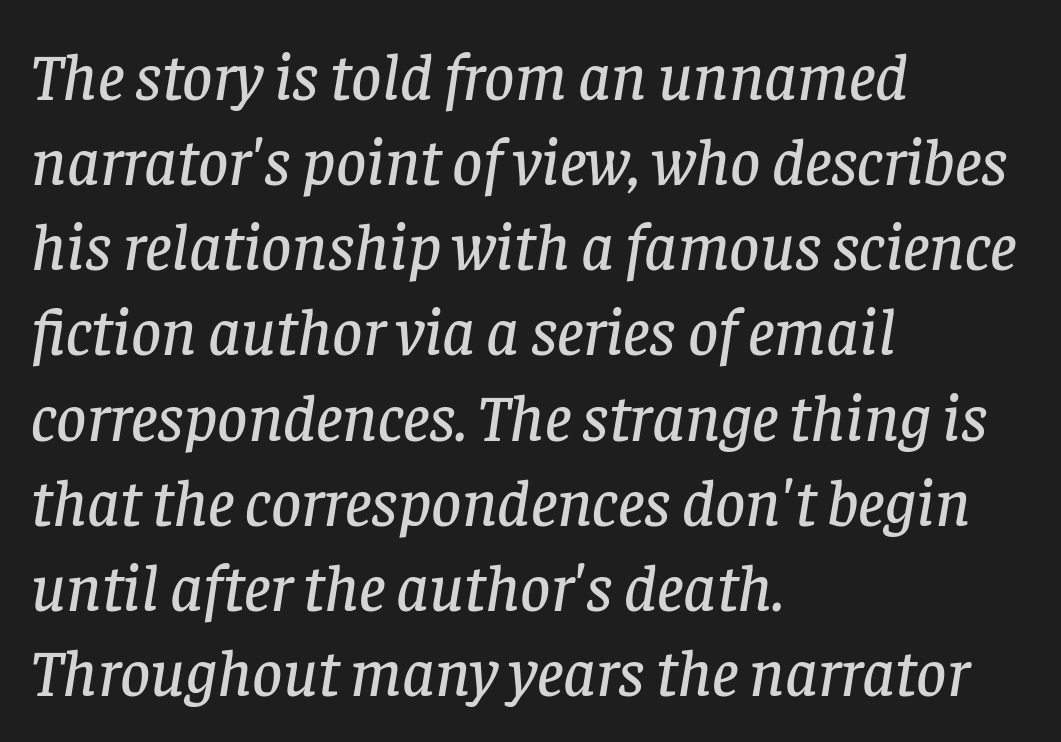
The image shows 66 px serif type, italic (leaning right); set left-aligned, normal line spacing (1.29x), normal letter spacing, not underlined; low stroke contrast and a large x-height.
